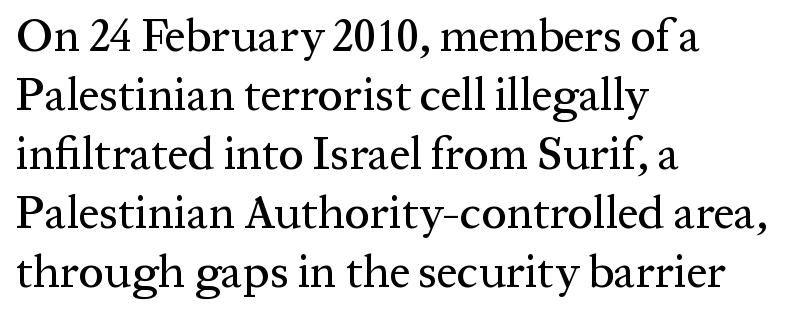
The image shows 46 px serif type, upright; set left-aligned, normal line spacing (1.28x), normal letter spacing, not underlined; medium stroke contrast and a medium x-height.
